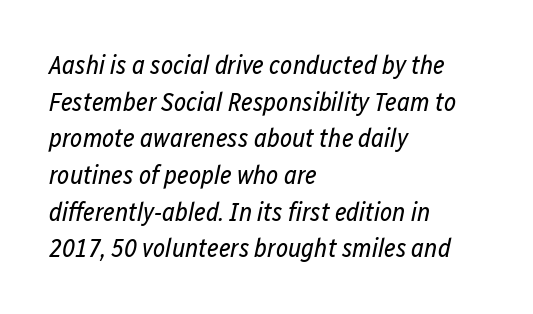
{"italic": "yes", "lean": "right", "slant_degrees": 12, "bold": "no", "underline": "no", "align": "left", "line_spacing": "normal", "line_spacing_ratio": 1.41, "letter_spacing": "normal", "letter_spacing_em": 0.0, "glyph_px": 26}
